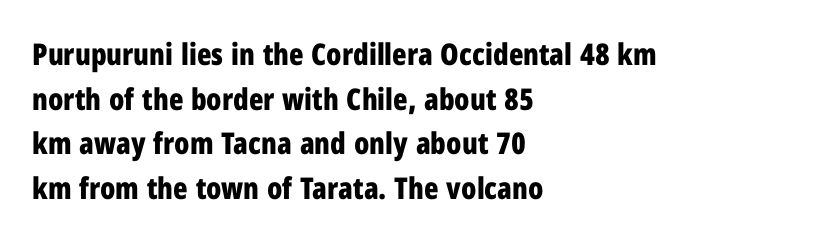
Type style note: lacks serifs. A typesetter would call this proportional, since set widths differ per character. Designer's note — italics off, roman on. Weight check: bold — yes, fully. This sample keeps an unexceptional amount of space between lines.
